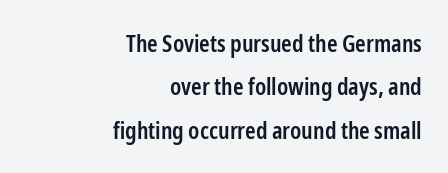
{"italic": "no", "bold": "semi", "underline": "no", "align": "right", "line_spacing_ratio": 1.81, "letter_spacing": "normal", "letter_spacing_em": 0.0, "glyph_px": 24}
